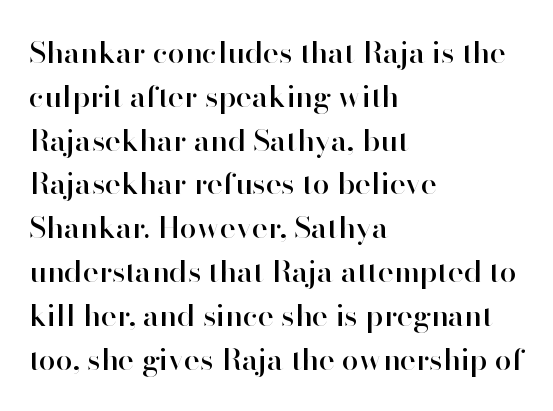
The image shows 30 px sans-serif type, upright; set left-aligned, normal line spacing (1.46x), normal letter spacing, not underlined; high stroke contrast and a small x-height.
